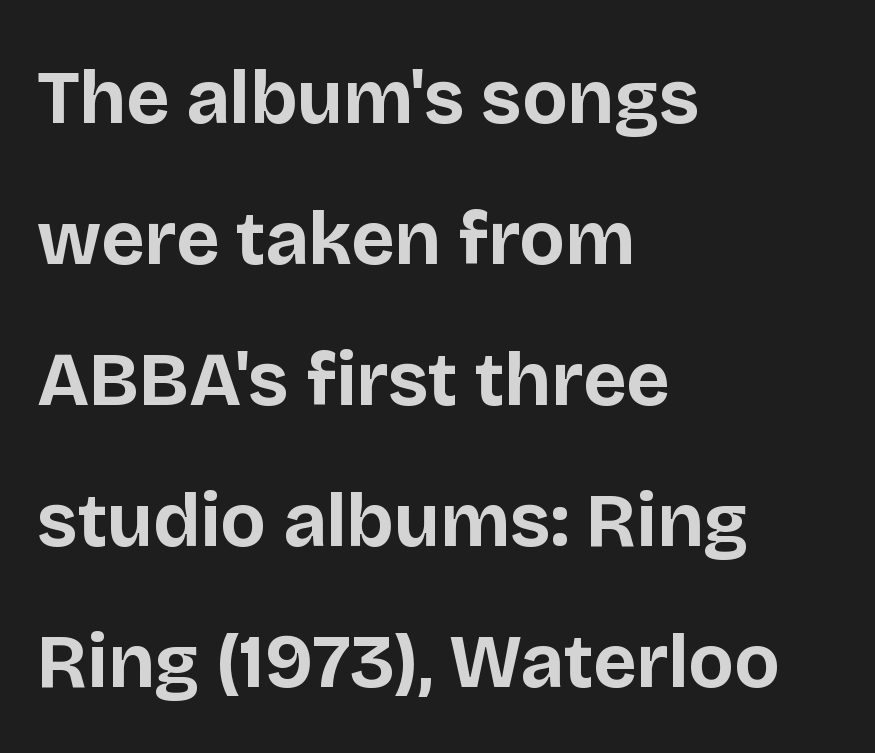
A typesetter would mark this as roman, not italic. Any mark beneath the type? The region is blank. Does the weight exceed regular? Yes, all the way to bold. Here the designer chose a conventional face with non-uniform glyph widths. Nothing unusual about the tracking: characters are spaced as the font intends.
